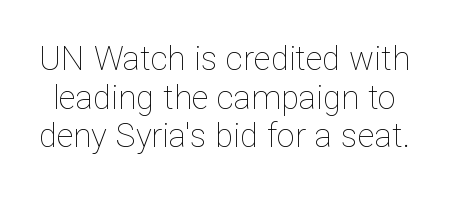
{"italic": "no", "bold": "no", "weight": "thin", "width": "normal", "stroke_contrast": "low", "x_height": "medium", "monospaced": "no", "underline": "no", "line_spacing_ratio": 1.17, "letter_spacing": "normal", "letter_spacing_em": 0.0, "glyph_px": 33}
